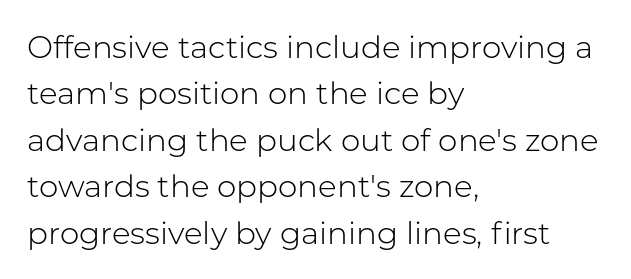
The image shows 31 px light sans-serif type, upright; set left-aligned, normal line spacing (1.5x), normal letter spacing, not underlined; low stroke contrast and a medium x-height.
